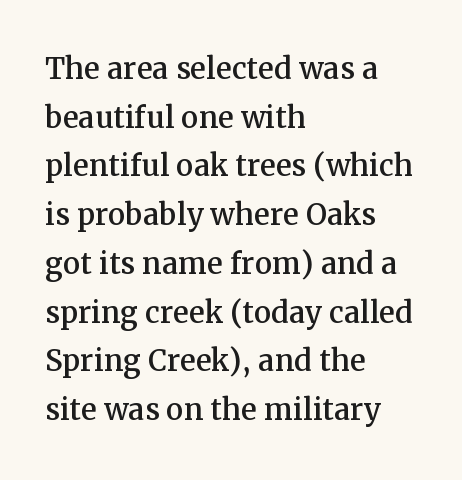
{"serif": "yes", "italic": "no", "width": "normal", "stroke_contrast": "medium", "x_height": "medium", "monospaced": "no", "underline": "no", "align": "left", "line_spacing": "normal", "line_spacing_ratio": 1.25, "letter_spacing": "normal", "letter_spacing_em": 0.0, "glyph_px": 39}
